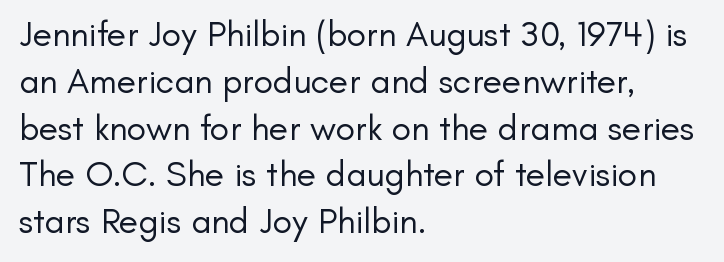
The image shows 36 px regular-weight sans-serif type, upright; set left-aligned, normal line spacing (1.3x), normal letter spacing, not underlined; low stroke contrast and a small x-height.
